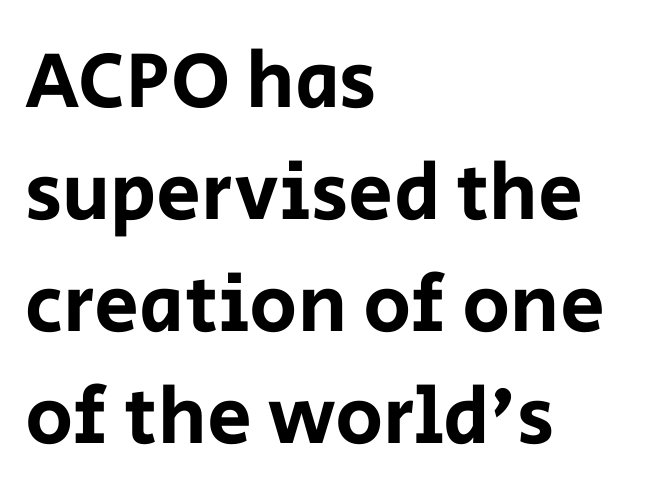
Look at the bottom of the vertical strokes: they stop flat, with no serifs. One glance says typical: line gaps are just what's usual. How are the letters spaced? Ordinarily, with no added tracking. Alignment: flush left. Ascenders rise straight up at ninety degrees. Any mark beneath the type? The region is blank.
